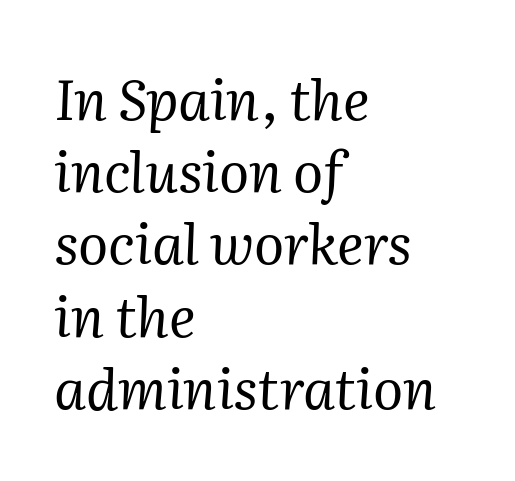
Q: Is the text bold? A: No.
Q: Is the text italic (slanted)? A: Yes, it leans right by about 2 degrees.
Q: Is the typeface a serif or a sans-serif typeface? A: Serif.
Q: Is the text underlined? A: No.
Q: How is the paragraph aligned? A: Left-aligned.
Q: Is the spacing between letters normal or unusually wide? A: Normal.
Q: Is the spacing between lines tight, normal or loose? A: Normal.
Q: Width (condensed, normal, or wide)? A: Normal.
Q: Stroke contrast? A: Medium.
Q: x-height? A: Medium.
Q: Monospaced? A: No.
